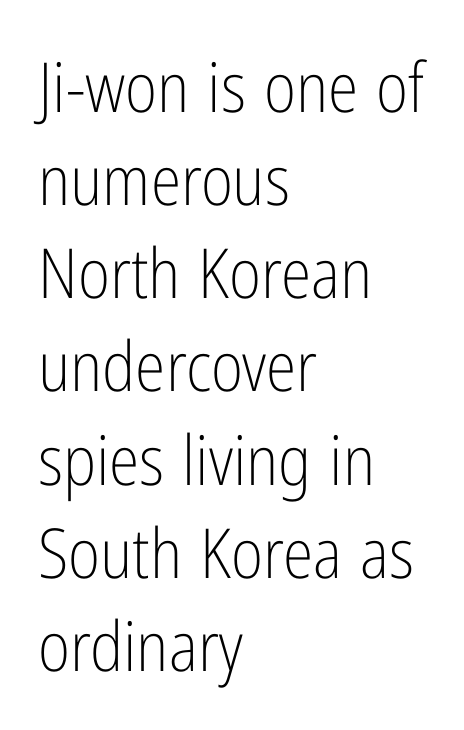
{"serif": "no", "italic": "no", "bold": "no", "weight": "light", "width": "condensed", "stroke_contrast": "low", "x_height": "medium", "monospaced": "no", "underline": "no", "align": "left", "line_spacing": "normal", "line_spacing_ratio": 1.35, "letter_spacing": "normal", "letter_spacing_em": 0.0, "glyph_px": 69}
